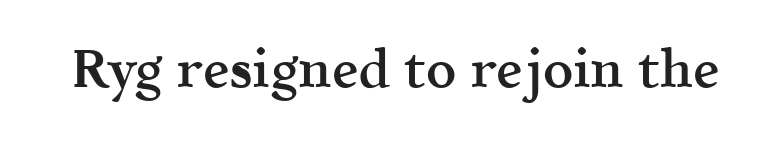
The image shows 53 px semibold serif type, upright; set normal letter spacing, not underlined; a medium x-height.
